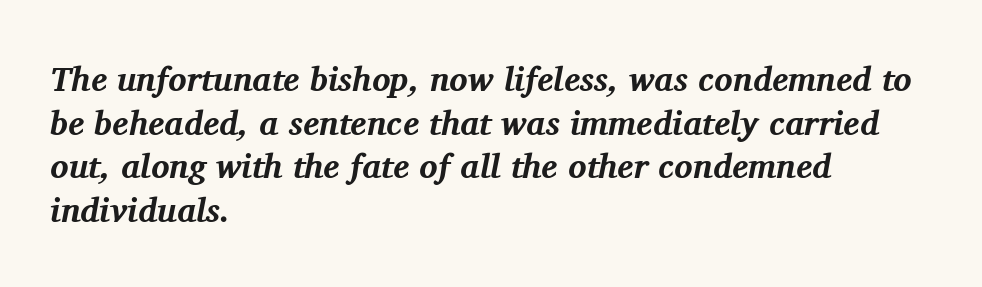
The font family rendered here belongs to the serif group. Words float on clear page, feet unadorned. Each new line begins a customary step beneath the previous one. Emphasis by weight is at full strength: bold. Note the varied advance widths — an 'i' is clearly narrower than an 'm'. Slanted lettering throughout.
